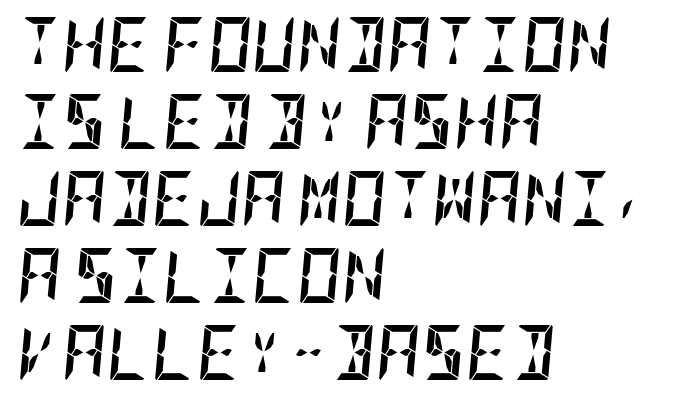
{"italic": "yes", "lean": "right", "slant_degrees": 5, "bold": "yes", "weight": "semibold", "width": "condensed", "stroke_contrast": "low", "x_height": "large", "underline": "no", "align": "left", "line_spacing": "normal", "line_spacing_ratio": 1.4, "letter_spacing": "normal", "letter_spacing_em": 0.0, "glyph_px": 55}
